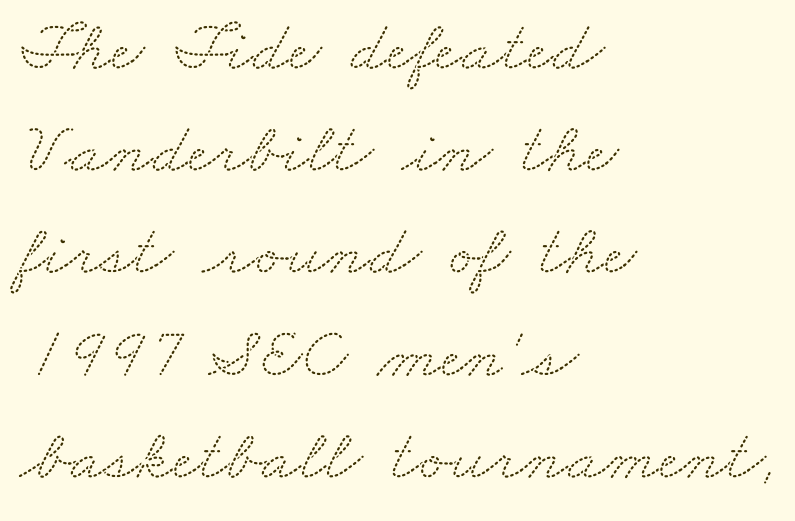
The image shows 73 px wide serif type; set left-aligned, normal line spacing (1.4x), normal letter spacing, not underlined; medium stroke contrast and a small x-height.
